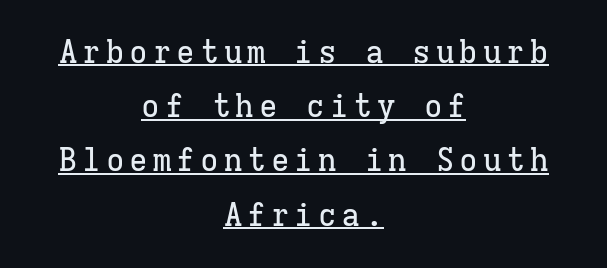
{"serif": "yes", "italic": "no", "width": "normal", "stroke_contrast": "low", "x_height": "medium", "monospaced": "yes", "underline": "yes", "align": "center", "line_spacing_ratio": 1.75, "glyph_px": 31}
